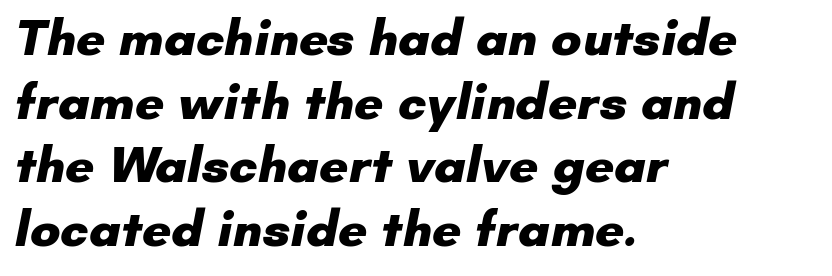
{"serif": "no", "bold": "yes", "weight": "heavy", "width": "normal", "stroke_contrast": "low", "x_height": "small", "monospaced": "no", "underline": "no", "align": "left", "line_spacing": "normal", "line_spacing_ratio": 1.25, "letter_spacing": "normal", "letter_spacing_em": 0.0, "glyph_px": 51}
